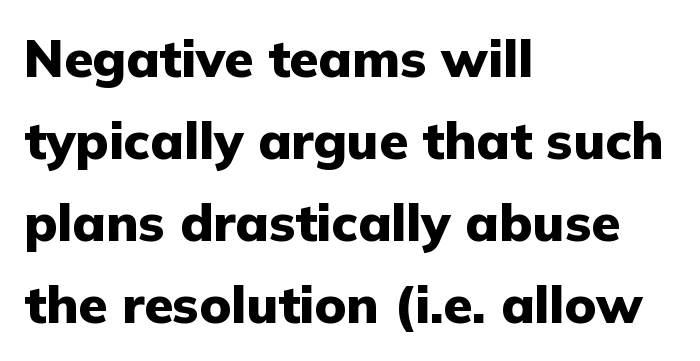
The image shows 52 px heavy sans-serif type, upright; set left-aligned, normal line spacing (1.58x), normal letter spacing, not underlined; low stroke contrast and a medium x-height.
